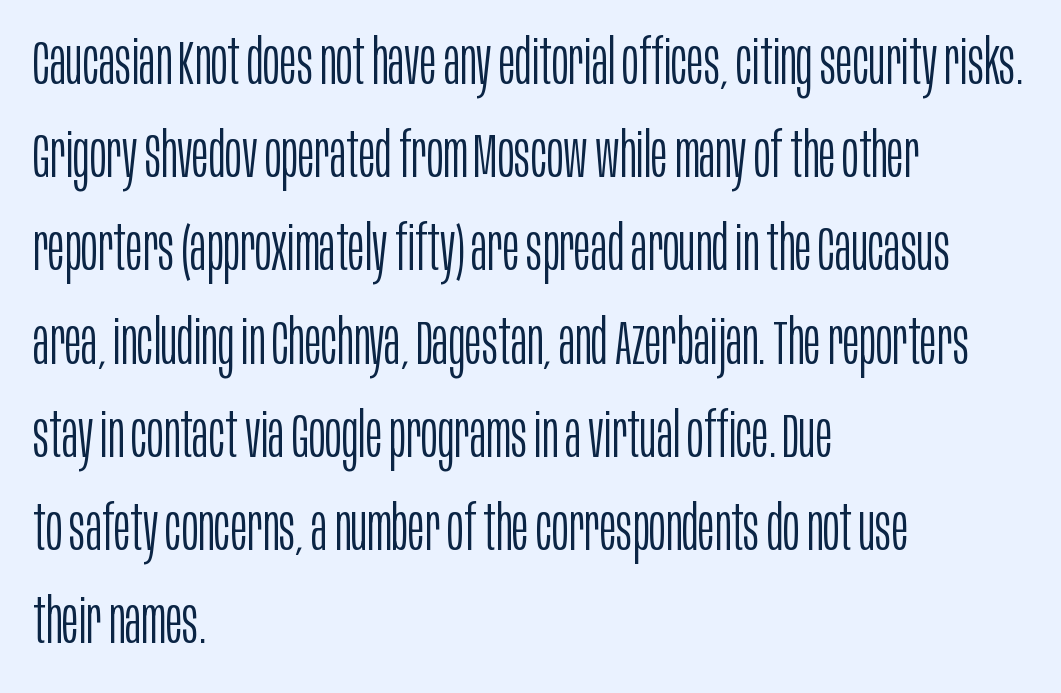
The image shows 63 px light, condensed sans-serif type, upright; set left-aligned, normal line spacing (1.48x), normal letter spacing, not underlined; low stroke contrast and a large x-height.
